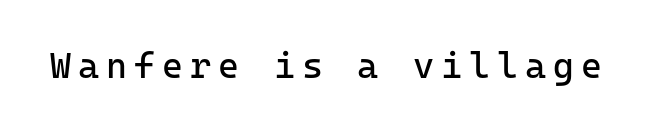
Q: Is the text bold? A: No.
Q: Is the text italic (slanted)? A: No, it is upright.
Q: Is the typeface a serif or a sans-serif typeface? A: Sans-serif.
Q: Is the text underlined? A: No.
Q: Width (condensed, normal, or wide)? A: Normal.
Q: Stroke contrast? A: Low.
Q: x-height? A: Medium.
Q: Monospaced? A: Yes.
